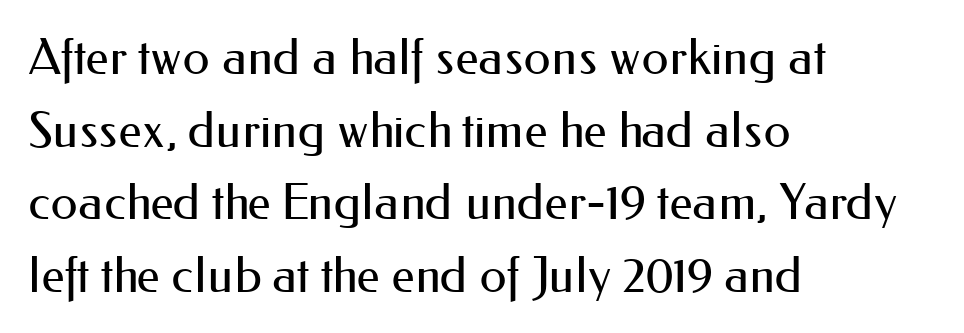
{"serif": "no", "italic": "no", "bold": "no", "weight": "regular", "width": "normal", "stroke_contrast": "medium", "x_height": "small", "monospaced": "no", "underline": "no", "align": "left", "line_spacing": "normal", "line_spacing_ratio": 1.48, "letter_spacing": "normal", "letter_spacing_em": 0.0, "glyph_px": 49}
